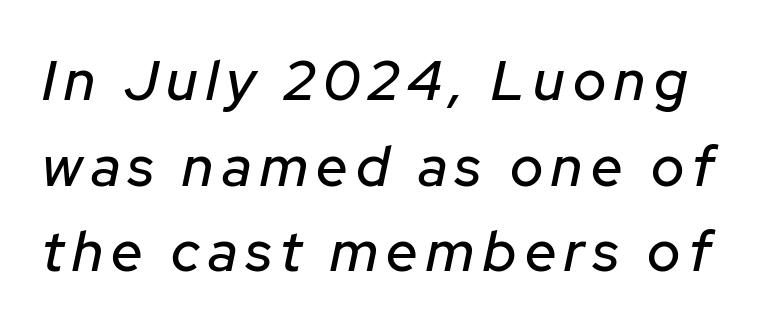
{"italic": "yes", "lean": "right", "slant_degrees": 12, "width": "normal", "stroke_contrast": "low", "x_height": "medium", "monospaced": "no", "underline": "no", "line_spacing": "normal", "line_spacing_ratio": 1.53, "glyph_px": 56}
